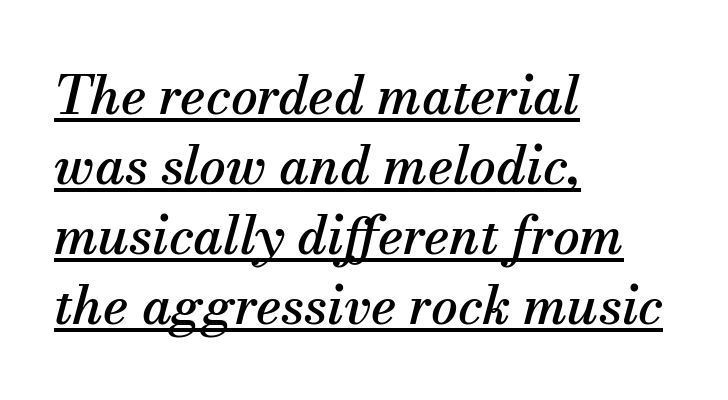
The image shows 53 px serif type, italic (leaning right); set left-aligned, normal line spacing (1.32x), normal letter spacing, underlined; medium stroke contrast and a small x-height.
